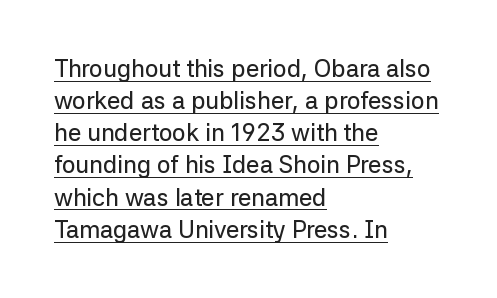
Q: Is the text italic (slanted)? A: No, it is upright.
Q: Is the text underlined? A: Yes.
Q: How is the paragraph aligned? A: Left-aligned.
Q: Is the spacing between letters normal or unusually wide? A: Normal.
Q: Is the spacing between lines tight, normal or loose? A: Normal.
